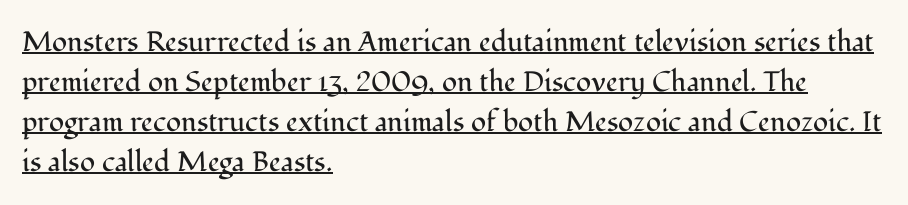
Summary of weight: not heavy and not bold. Note the varied advance widths — an 'i' is clearly narrower than an 'm'. Horizontal bands of white between lines are of average thickness. Posture: straight, roman, zero tilt. The text block is weighted toward the left margin, trailing off unevenly rightward. The typeface chosen for these lines features serifs.
